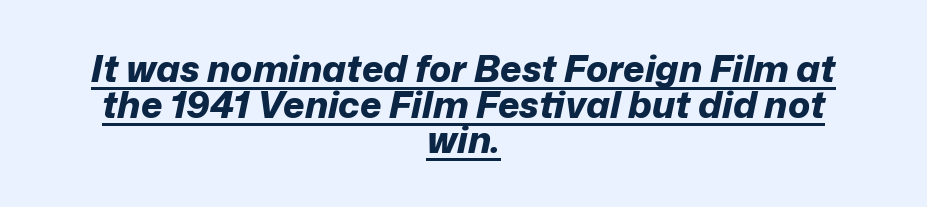
{"italic": "yes", "lean": "right", "slant_degrees": 12, "bold": "yes", "weight": "bold", "width": "normal", "stroke_contrast": "low", "x_height": "medium", "monospaced": "no", "underline": "yes", "align": "center", "line_spacing": "tight", "line_spacing_ratio": 0.96, "letter_spacing": "normal", "letter_spacing_em": 0.0, "glyph_px": 37}
